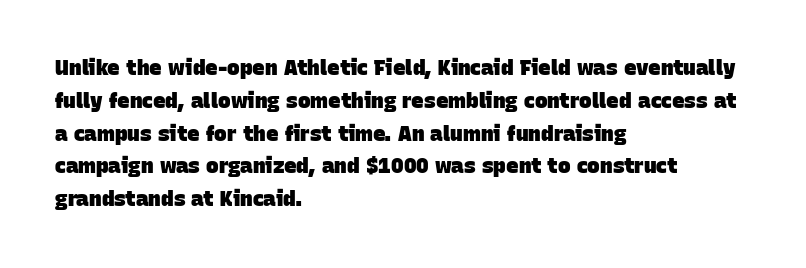
The baseline area is clear. Does extra space separate the letters? No, they use regular spacing. Evenly set lines give the paragraph a standard silhouette. These words are printed bold, with thick strokes throughout. Is the block centered? No — it sits flush against the left margin.
